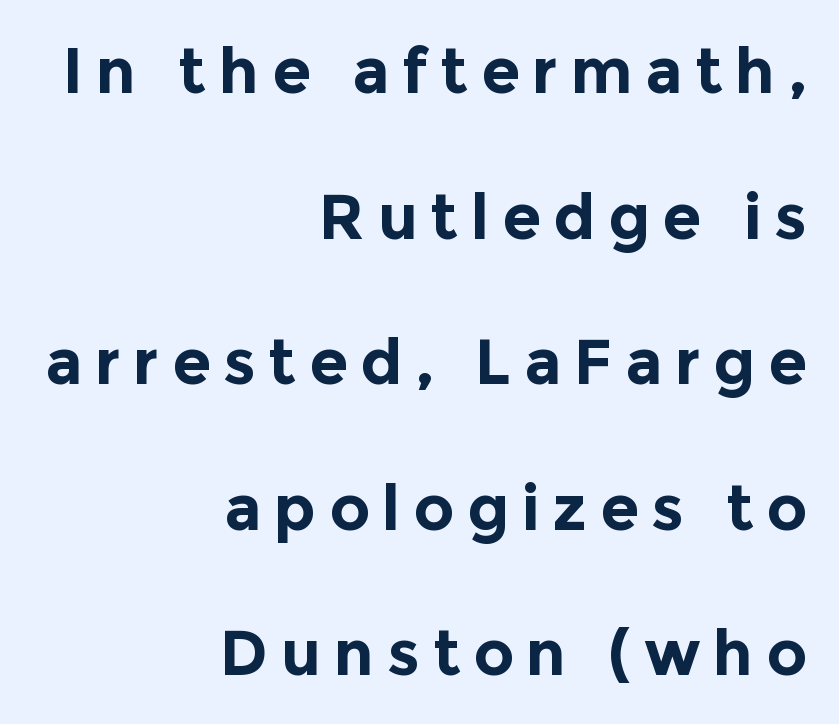
The typeface chosen for these lines omits serifs. Rule under the text: the space is simply empty. Whoever set this chose breathing room over compactness in the vertical rhythm. Loose tracking; the words dissolve into strings of separated letters. The passage shown is typed in a proportional face where columns would drift. This rendering uses right alignment, leaving the left contour irregular.
